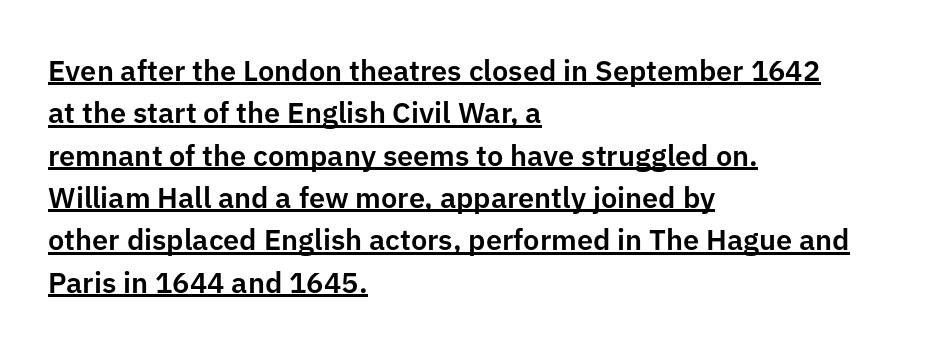
{"serif": "no", "italic": "no", "width": "normal", "stroke_contrast": "low", "x_height": "medium", "monospaced": "no", "underline": "yes", "align": "left", "line_spacing": "normal", "line_spacing_ratio": 1.46, "letter_spacing": "normal", "letter_spacing_em": 0.0, "glyph_px": 29}
